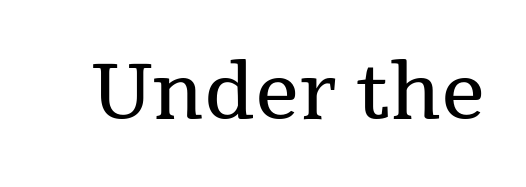
Think of a printed novel: that variable character pitch is what you see here. Italic? Not at all — the glyphs are vertical. Check where the strokes stop: tiny serifs finish them off. Words float on clear page, feet unadorned. Heaviness? Minimal to ordinary, like unemphasized prose. You could call the tracking neutral — neither tight nor loose.
